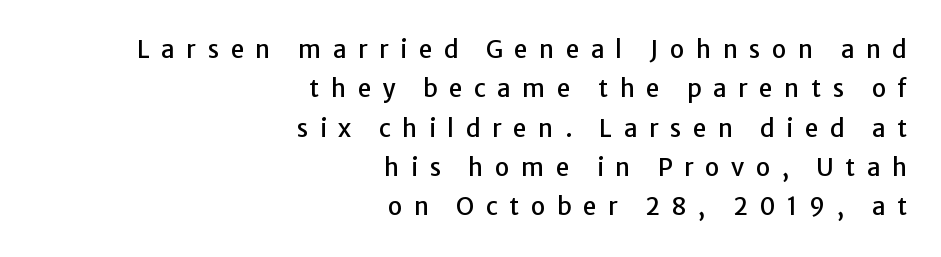
{"italic": "no", "underline": "no", "align": "right", "line_spacing": "normal", "line_spacing_ratio": 1.64, "letter_spacing": "wide", "letter_spacing_em": 0.48, "glyph_px": 24}
